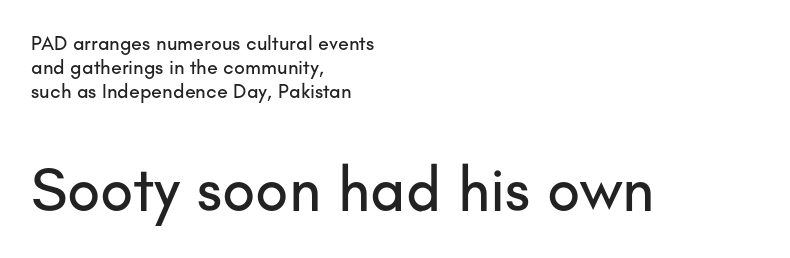
Q: Is the text italic (slanted)? A: No, it is upright.
Q: Is the typeface a serif or a sans-serif typeface? A: Sans-serif.
Q: Is the text underlined? A: No.
Q: How is the paragraph aligned? A: Left-aligned.
Q: Is the spacing between letters normal or unusually wide? A: Normal.
Q: Which block of text is set in a larger size, the first (top) or the second (bottom)? A: The second (bottom) one.
Q: Width (condensed, normal, or wide)? A: Normal.
Q: Stroke contrast? A: Low.
Q: x-height? A: Small.
Q: Monospaced? A: No.
